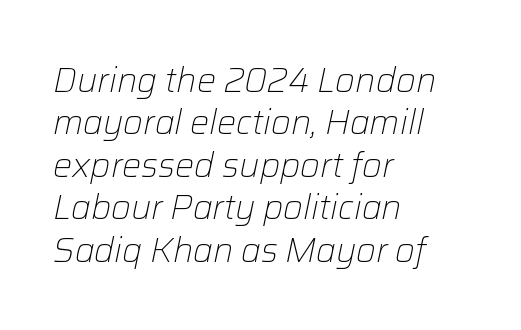
Rendered with sloped, italic letterforms. Students, note that the glyphs here touch the page at normal intervals. Nobody drew a line under any word here. Counters stay open thanks to moderate or lighter strokes. Notice how the passage keeps a crisp vertical edge on the left only.
